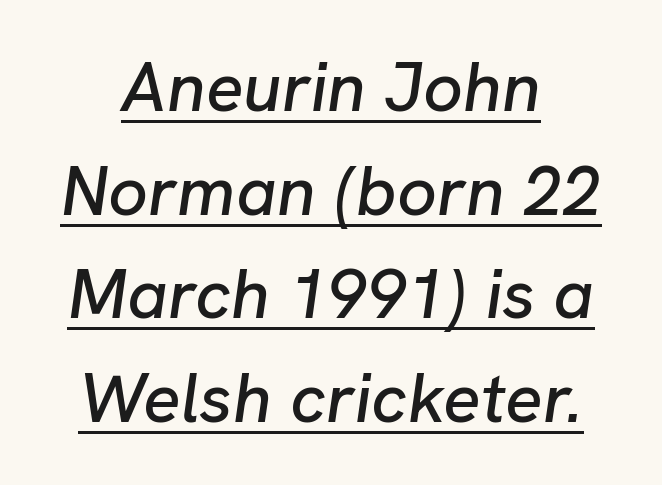
The image shows 70 px text type, italic (leaning right); set centered, normal line spacing (1.48x), normal letter spacing, underlined; low stroke contrast and a medium x-height.
